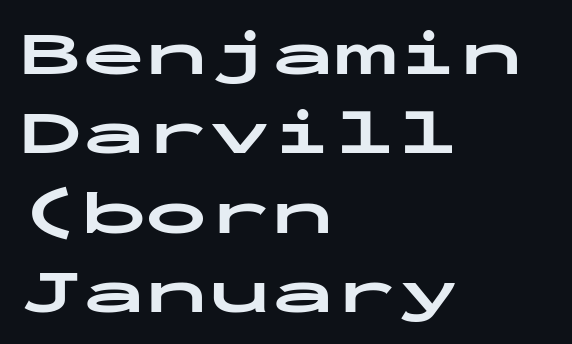
{"serif": "no", "italic": "no", "bold": "yes", "weight": "bold", "width": "wide", "stroke_contrast": "low", "x_height": "medium", "monospaced": "yes", "underline": "no", "align": "left", "line_spacing": "normal", "line_spacing_ratio": 1.26, "letter_spacing": "normal", "letter_spacing_em": 0.0, "glyph_px": 63}
